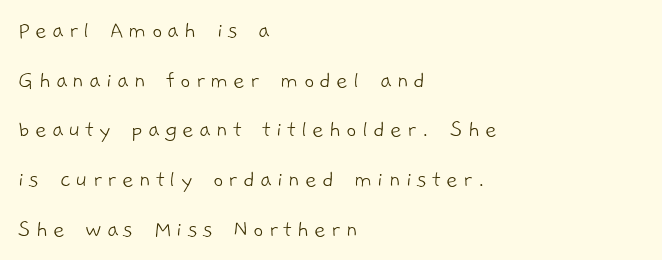
{"bold": "no", "underline": "no", "align": "left", "line_spacing": "loose", "line_spacing_ratio": 1.99, "letter_spacing": "wide", "letter_spacing_em": 0.2, "glyph_px": 25}
